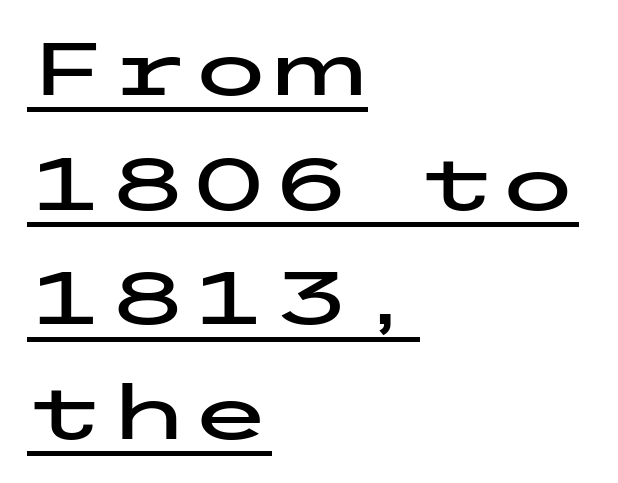
The type is set solid horizontally, with unmodified tracking. Is there any slant? The stems are plumb. These lines are composed in type without serifs. In terms of leading, this rendering sits right in the middle. Does the copy run flush right? No — it runs flush left. Descenders here cross a horizontal rule under the line.
